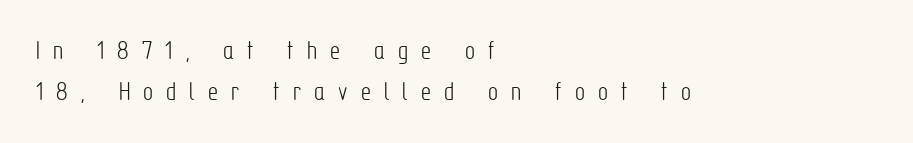
Q: Is the text bold? A: No.
Q: Is the text italic (slanted)? A: No, it is upright.
Q: Is the typeface a serif or a sans-serif typeface? A: Sans-serif.
Q: Is the text underlined? A: No.
Q: How is the paragraph aligned? A: Left-aligned.
Q: Is the spacing between letters normal or unusually wide? A: Unusually wide.
Q: Is the spacing between lines tight, normal or loose? A: Normal.
Q: Width (condensed, normal, or wide)? A: Condensed.
Q: Stroke contrast? A: Low.
Q: x-height? A: Medium.
Q: Monospaced? A: No.
